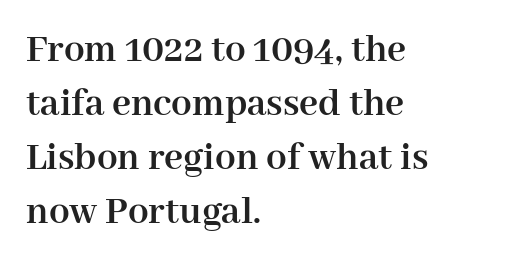
Q: Is the text bold? A: Yes.
Q: Is the text italic (slanted)? A: No, it is upright.
Q: Is the typeface a serif or a sans-serif typeface? A: Serif.
Q: Is the text underlined? A: No.
Q: How is the paragraph aligned? A: Left-aligned.
Q: Is the spacing between letters normal or unusually wide? A: Normal.
Q: Is the spacing between lines tight, normal or loose? A: Normal.
Q: Width (condensed, normal, or wide)? A: Normal.
Q: Stroke contrast? A: High.
Q: x-height? A: Medium.
Q: Monospaced? A: No.
